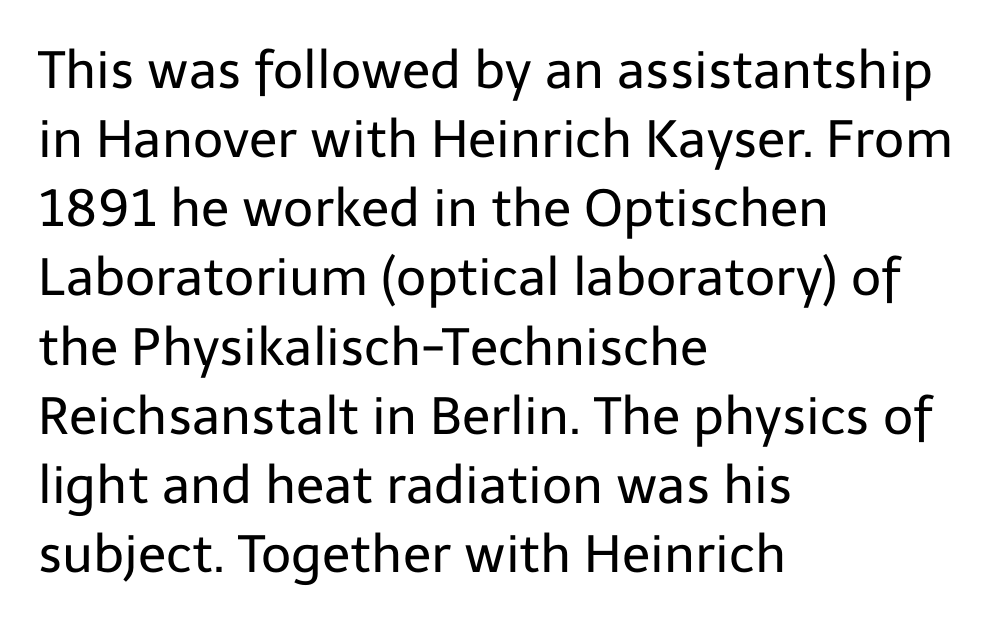
Q: Is the text bold? A: No.
Q: Is the text italic (slanted)? A: No, it is upright.
Q: Is the typeface a serif or a sans-serif typeface? A: Sans-serif.
Q: Is the text underlined? A: No.
Q: How is the paragraph aligned? A: Left-aligned.
Q: Is the spacing between letters normal or unusually wide? A: Normal.
Q: Is the spacing between lines tight, normal or loose? A: Normal.
Q: Width (condensed, normal, or wide)? A: Normal.
Q: Stroke contrast? A: Low.
Q: x-height? A: Medium.
Q: Monospaced? A: No.
